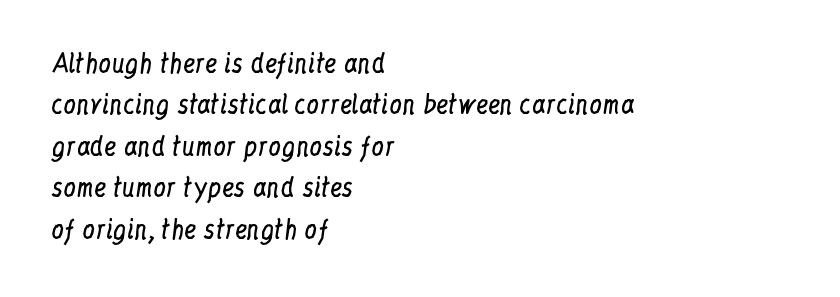
These lines stack with their left ends in a neat column. The string is rendered with underlining switched off. Regarding leading, the lines here are spaced in the standard way.
